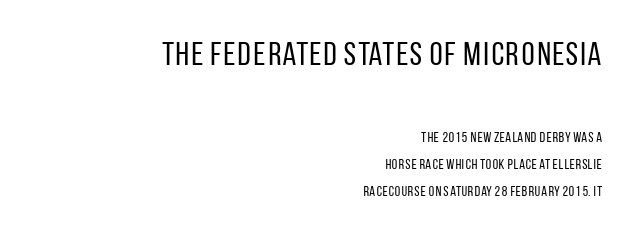
The paragraph has a hard right edge and a soft left edge. Vertical strokes here are truly vertical. The strokes are not fattened; the text isn't bold. The rendering uses natural spacing where letterforms have individual widths.
